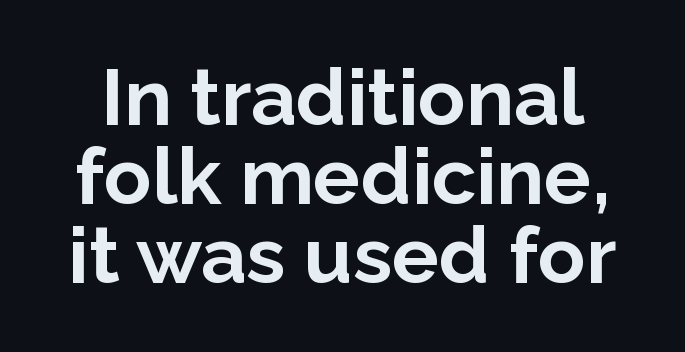
Q: Is the text bold? A: Yes.
Q: Is the text italic (slanted)? A: No, it is upright.
Q: Is the typeface a serif or a sans-serif typeface? A: Sans-serif.
Q: Is the text underlined? A: No.
Q: Is the spacing between letters normal or unusually wide? A: Normal.
Q: Is the spacing between lines tight, normal or loose? A: Tight.
Q: Width (condensed, normal, or wide)? A: Normal.
Q: Stroke contrast? A: Low.
Q: x-height? A: Medium.
Q: Monospaced? A: No.
